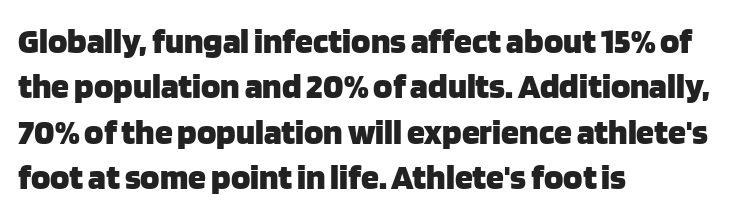
Q: Is the text bold? A: Yes.
Q: Is the text italic (slanted)? A: No, it is upright.
Q: Is the typeface a serif or a sans-serif typeface? A: Sans-serif.
Q: Is the text underlined? A: No.
Q: How is the paragraph aligned? A: Left-aligned.
Q: Is the spacing between letters normal or unusually wide? A: Normal.
Q: Is the spacing between lines tight, normal or loose? A: Normal.
Q: Width (condensed, normal, or wide)? A: Normal.
Q: Stroke contrast? A: Low.
Q: x-height? A: Large.
Q: Monospaced? A: No.
